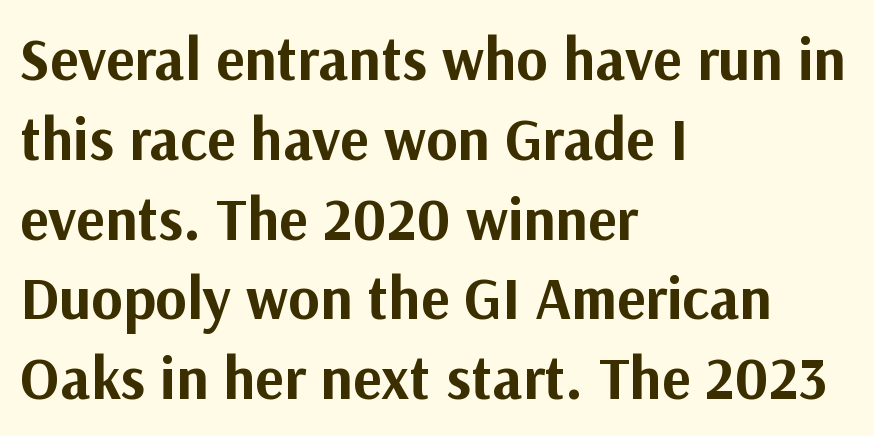
The image shows 60 px bold sans-serif type, upright; set left-aligned, normal line spacing (1.33x), normal letter spacing, not underlined; medium stroke contrast and a medium x-height.
